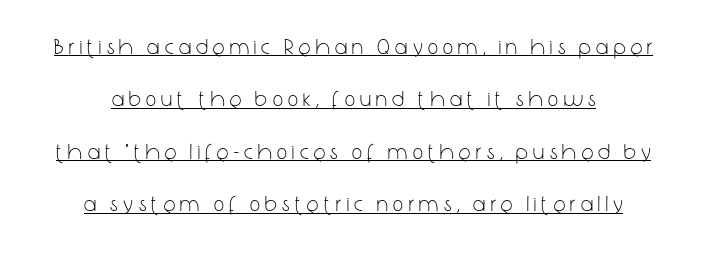
{"italic": "no", "bold": "no", "underline": "yes", "align": "center", "line_spacing": "loose", "line_spacing_ratio": 2.38, "letter_spacing": "wide", "letter_spacing_em": 0.25, "glyph_px": 22}
